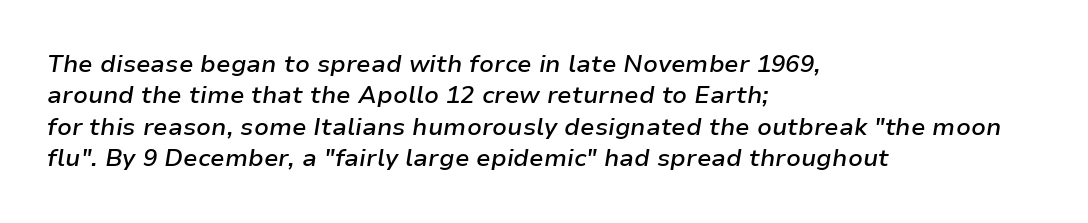
Q: Is the text bold? A: Semi-bold.
Q: Is the text italic (slanted)? A: Yes, it leans right by about 9 degrees.
Q: Is the text underlined? A: No.
Q: How is the paragraph aligned? A: Left-aligned.
Q: Is the spacing between letters normal or unusually wide? A: Normal.
Q: Is the spacing between lines tight, normal or loose? A: Normal.
